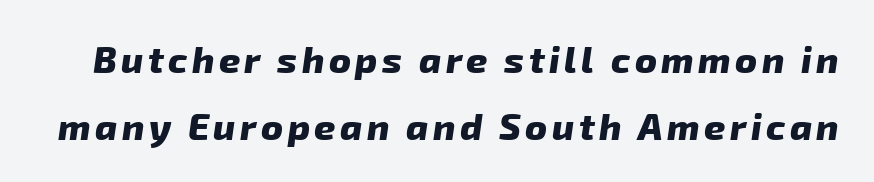
The face used here is proportionally spaced, like ordinary book or web type. Check the space under the baseline: it is left empty. The letters carry no serifs — their stems end cleanly without finishing strokes. The sample has been set heavy, in full bold.
